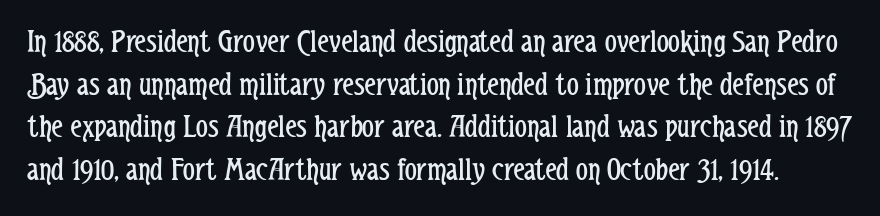
Q: Is the text bold? A: No.
Q: Is the text italic (slanted)? A: No, it is upright.
Q: Is the typeface a serif or a sans-serif typeface? A: Sans-serif.
Q: Is the text underlined? A: No.
Q: Is the spacing between letters normal or unusually wide? A: Normal.
Q: Is the spacing between lines tight, normal or loose? A: Normal.
Q: Width (condensed, normal, or wide)? A: Condensed.
Q: Stroke contrast? A: Low.
Q: x-height? A: Medium.
Q: Monospaced? A: No.
